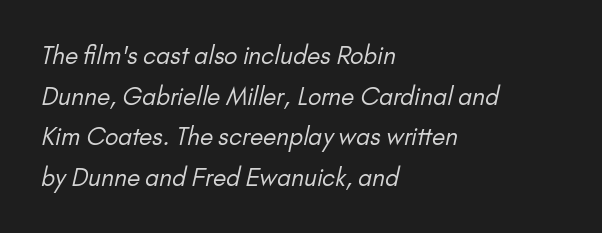
The type is set solid horizontally, with unmodified tracking. These lines stack with their left ends in a neat column. No letter is thick-stroked: the sample isn't bold. Just letters on the line, the space beneath them empty. Vertically, the passage feels balanced, rows spaced as you'd expect.
